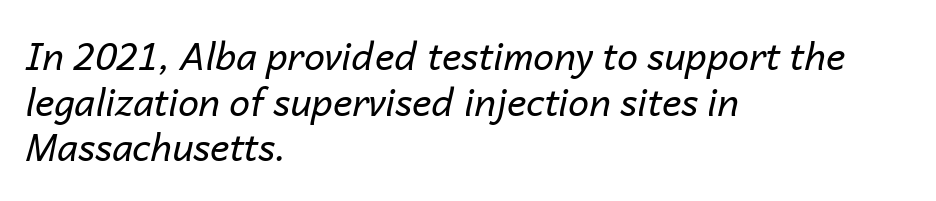
The image shows 37 px regular-weight type, italic (leaning right); set left-aligned, line spacing 1.23x, normal letter spacing, not underlined; low stroke contrast and a medium x-height.
